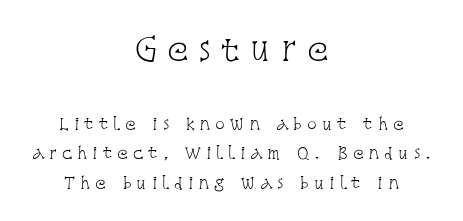
The image shows 32 px light, condensed serif type, upright; set centered, line spacing 1.85x, unusually wide letter spacing (+0.31 em), not underlined; the first (top) block is 2.0x larger; low stroke contrast and a large x-height.
